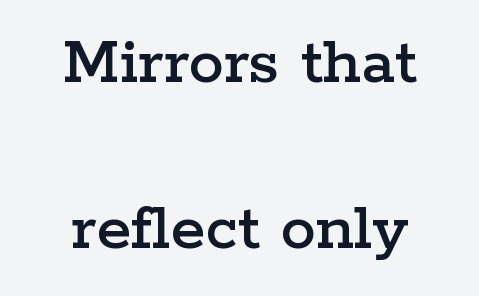
The image shows 71 px wide serif type, upright; set centered, loose line spacing (2.34x), normal letter spacing, not underlined; low stroke contrast and a medium x-height.
